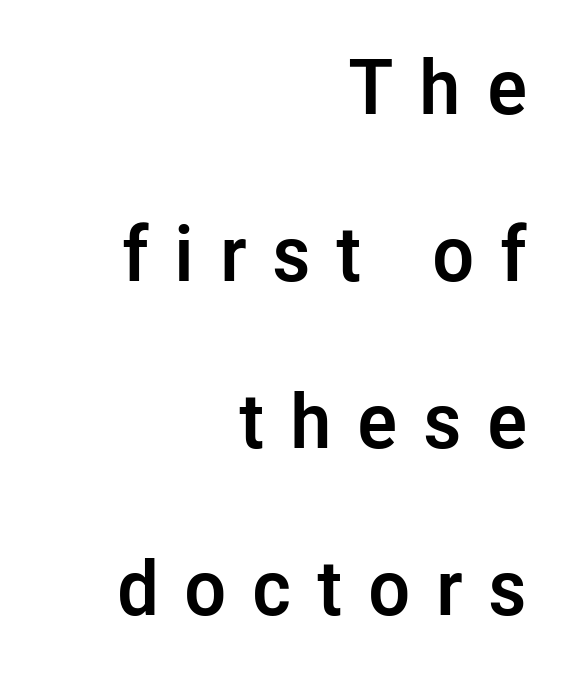
Beneath every word, the page is bare. Character widths vary here, with narrow letters taking less room than wide ones. Is there much room between lines? Yes — plenty of vertical air separates them. Every letter is thick-stroked: bold, no question. Classification — sans serif.
